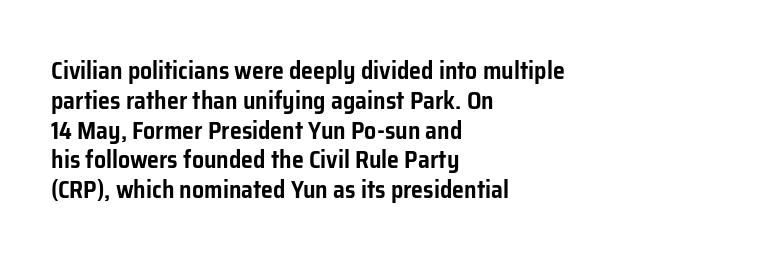
The image shows 24 px text type, upright; set left-aligned, line spacing 1.24x, normal letter spacing, not underlined.
